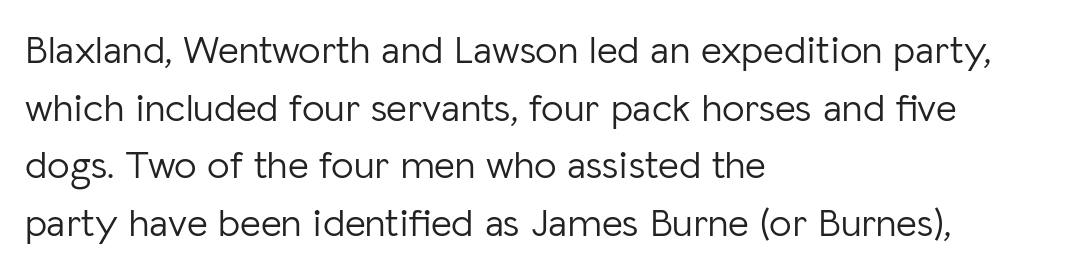
The image shows 40 px light sans-serif type, upright; set left-aligned, normal line spacing (1.44x), normal letter spacing, not underlined; low stroke contrast and a medium x-height.
